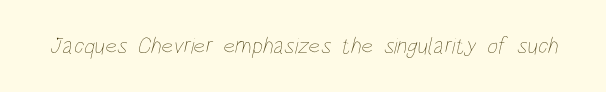
The image shows 23 px text type; set normal letter spacing, not underlined.
